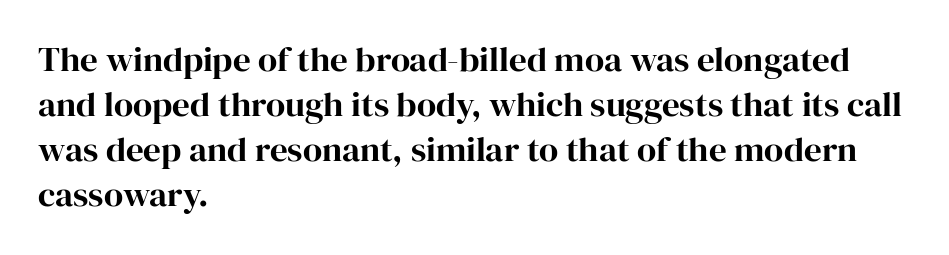
{"serif": "yes", "italic": "no", "width": "normal", "stroke_contrast": "high", "x_height": "medium", "monospaced": "no", "underline": "no", "align": "left", "line_spacing": "normal", "line_spacing_ratio": 1.29, "letter_spacing": "normal", "letter_spacing_em": 0.0, "glyph_px": 35}
